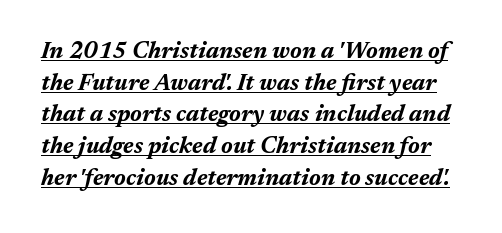
Q: Is the text bold? A: Yes.
Q: Is the text italic (slanted)? A: Yes, it leans right by about 17 degrees.
Q: Is the text underlined? A: Yes.
Q: Is the spacing between letters normal or unusually wide? A: Normal.
Q: Is the spacing between lines tight, normal or loose? A: Normal.
